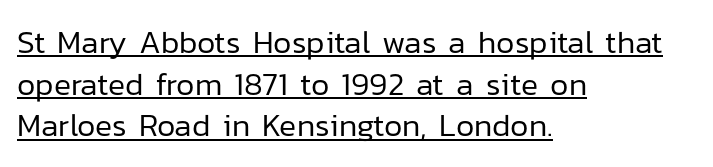
The image shows 32 px regular-weight sans-serif type, upright; set left-aligned, normal line spacing (1.3x), normal letter spacing, underlined; low stroke contrast and a medium x-height.
